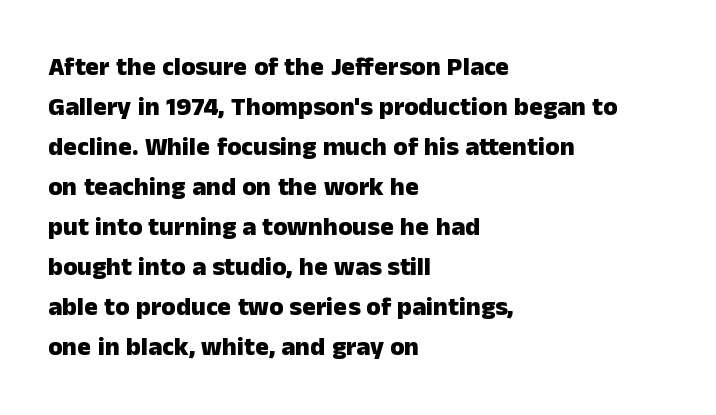
The letterforms sit shoulder to shoulder at normal distance. If you measured baseline to baseline, you'd find a middling distance. The specimen omits any rule beneath the text block's lines. These lines stack with their left ends in a neat column.
